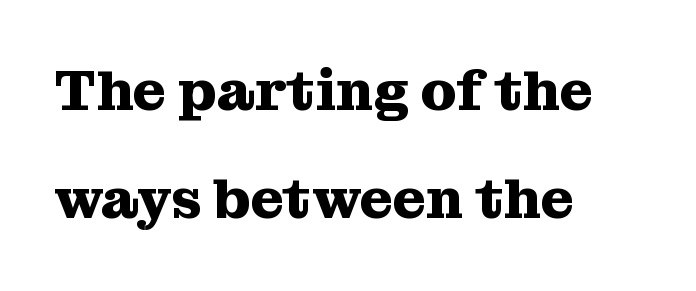
Each line starts at the same left margin while the right side varies. Serifs: yes, visible at the terminals of the letterforms. The rendering keeps characters at their native spacing. Compared with typical paragraphs, the rows here are farther apart. Vertical strokes here are truly vertical. Typesetter's note: full bold, strokes at maximum text heaviness.
